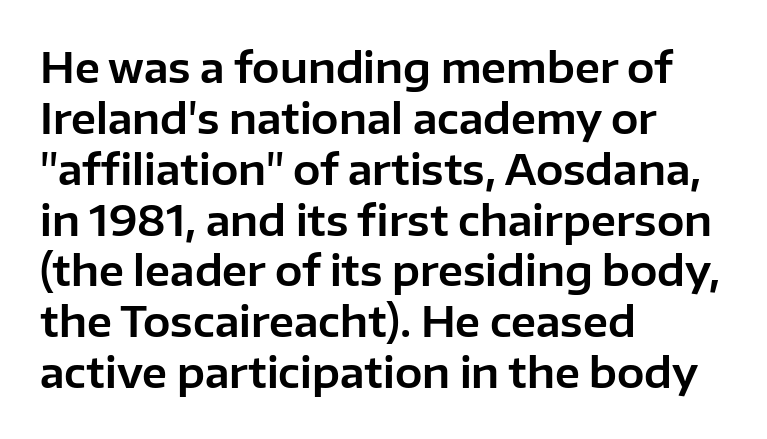
{"serif": "no", "italic": "no", "width": "normal", "stroke_contrast": "low", "x_height": "medium", "monospaced": "no", "underline": "no", "align": "left", "line_spacing_ratio": 1.24, "letter_spacing": "normal", "letter_spacing_em": 0.0, "glyph_px": 41}
